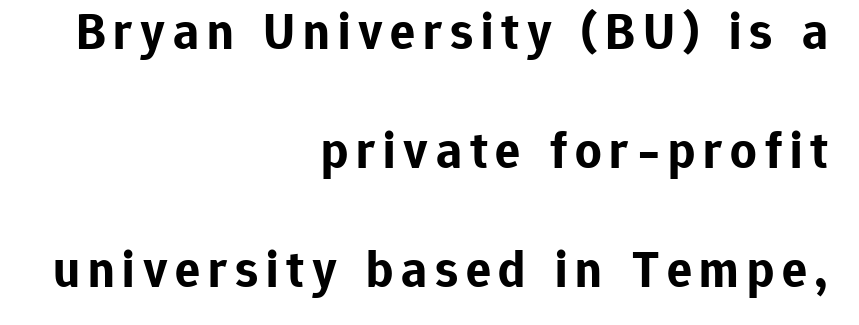
{"serif": "no", "italic": "no", "bold": "yes", "weight": "bold", "width": "normal", "stroke_contrast": "low", "x_height": "medium", "monospaced": "no", "underline": "no", "align": "right", "line_spacing": "loose", "line_spacing_ratio": 2.29, "glyph_px": 52}
